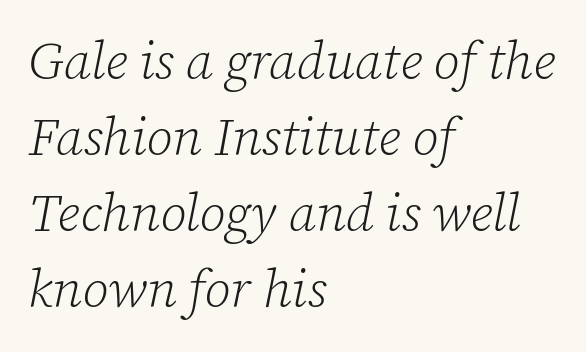
The image shows 52 px light serif type, italic (leaning right); set left-aligned, normal line spacing (1.46x), normal letter spacing, not underlined; low stroke contrast and a medium x-height.
